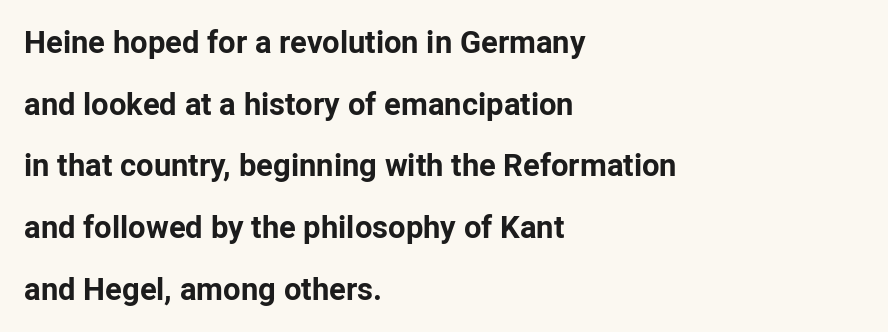
{"serif": "no", "italic": "no", "bold": "yes", "weight": "bold", "width": "normal", "stroke_contrast": "low", "x_height": "medium", "monospaced": "no", "underline": "no", "align": "left", "line_spacing": "loose", "line_spacing_ratio": 1.99, "letter_spacing": "normal", "letter_spacing_em": 0.0, "glyph_px": 31}
